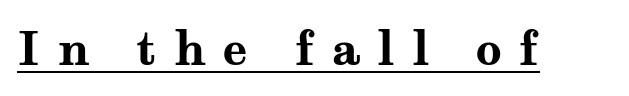
Emphasis by weight is at full strength: bold. Note the varied advance widths — an 'i' is clearly narrower than an 'm'. The axis of the letterforms is exactly vertical. I'd call this a serif setting — the letters wear small feet.
